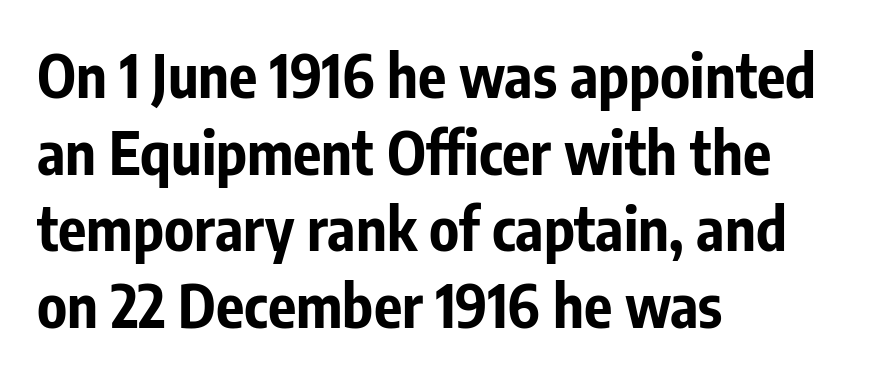
{"serif": "no", "italic": "no", "bold": "yes", "weight": "bold", "width": "condensed", "stroke_contrast": "low", "x_height": "medium", "monospaced": "no", "underline": "no", "align": "left", "line_spacing": "normal", "line_spacing_ratio": 1.3, "letter_spacing": "normal", "letter_spacing_em": 0.0, "glyph_px": 59}
